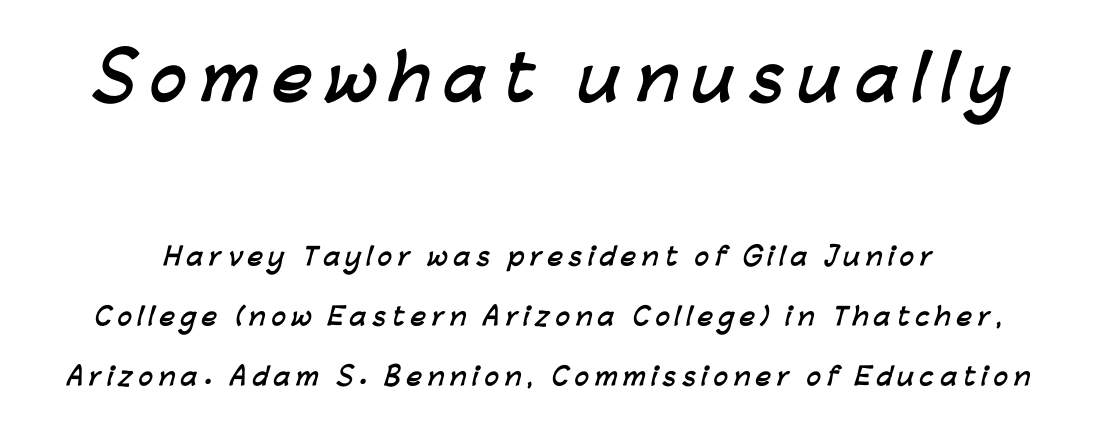
The image shows 61 px semibold sans-serif type; set loose line spacing (2.5x), unusually wide letter spacing (+0.23 em), not underlined; the first (top) block is 2.54x larger; low stroke contrast and a medium x-height.
